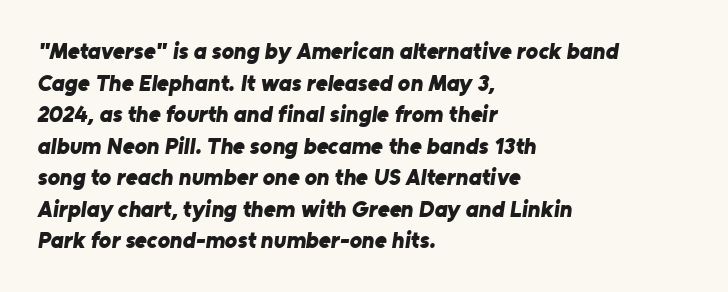
{"bold": "yes", "underline": "no", "align": "left", "line_spacing": "normal", "line_spacing_ratio": 1.37, "letter_spacing": "normal", "letter_spacing_em": 0.0, "glyph_px": 23}
